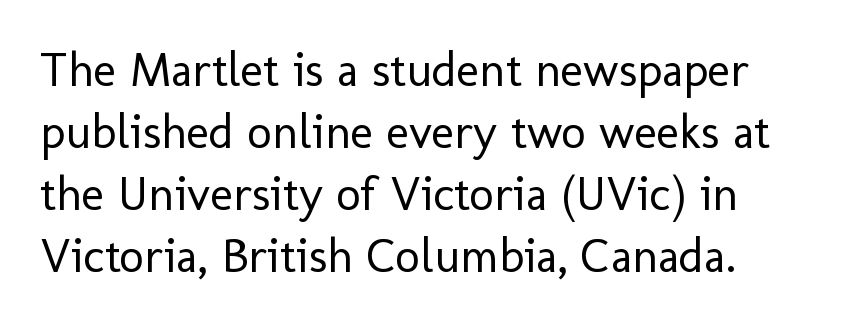
Q: Is the text bold? A: No.
Q: Is the text italic (slanted)? A: No, it is upright.
Q: Is the typeface a serif or a sans-serif typeface? A: Sans-serif.
Q: Is the text underlined? A: No.
Q: How is the paragraph aligned? A: Left-aligned.
Q: Is the spacing between letters normal or unusually wide? A: Normal.
Q: Is the spacing between lines tight, normal or loose? A: Normal.
Q: Width (condensed, normal, or wide)? A: Normal.
Q: Stroke contrast? A: Low.
Q: x-height? A: Medium.
Q: Monospaced? A: No.
